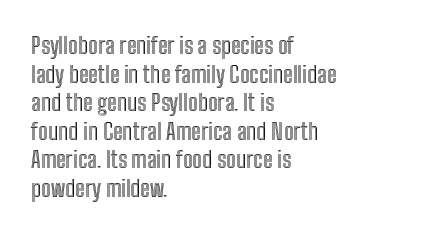
The image shows 23 px text type, upright; set left-aligned, line spacing 1.24x, normal letter spacing, not underlined.
